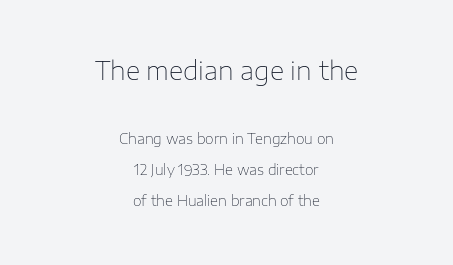
{"italic": "no", "bold": "no", "underline": "no", "align": "center", "line_spacing": "loose", "line_spacing_ratio": 2.21, "letter_spacing": "normal", "letter_spacing_em": 0.0, "larger_block": "first", "size_ratio": 1.79, "glyph_px": 25}
